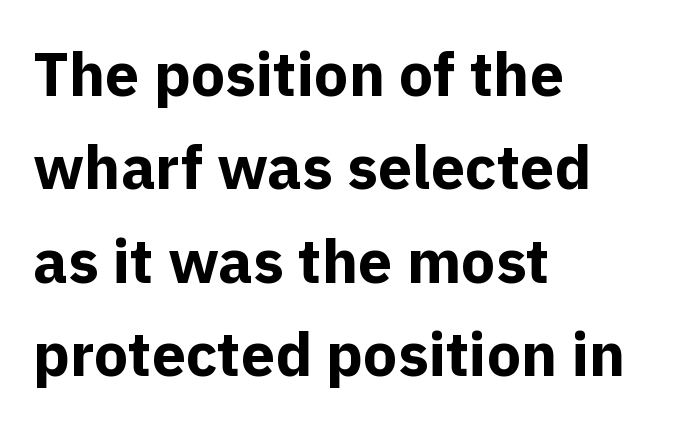
Q: Is the text bold? A: Yes.
Q: Is the text italic (slanted)? A: No, it is upright.
Q: Is the typeface a serif or a sans-serif typeface? A: Sans-serif.
Q: Is the text underlined? A: No.
Q: How is the paragraph aligned? A: Left-aligned.
Q: Is the spacing between letters normal or unusually wide? A: Normal.
Q: Is the spacing between lines tight, normal or loose? A: Normal.
Q: Width (condensed, normal, or wide)? A: Normal.
Q: x-height? A: Medium.
Q: Monospaced? A: No.
